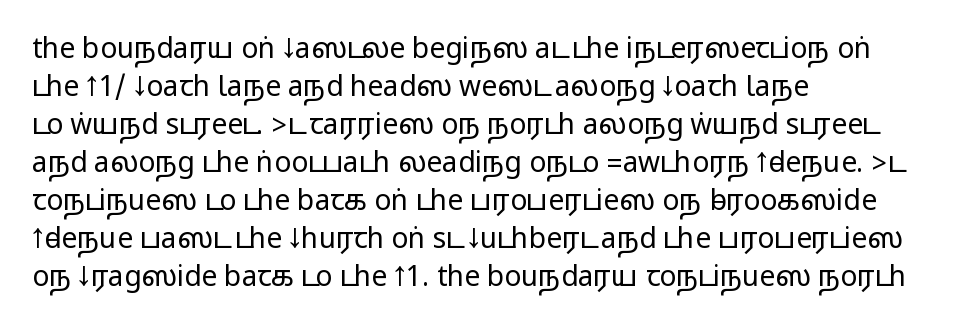
Q: Is the text italic (slanted)? A: No, it is upright.
Q: Is the typeface a serif or a sans-serif typeface? A: Sans-serif.
Q: Is the text underlined? A: No.
Q: How is the paragraph aligned? A: Left-aligned.
Q: Is the spacing between letters normal or unusually wide? A: Normal.
Q: Is the spacing between lines tight, normal or loose? A: Normal.
Q: Width (condensed, normal, or wide)? A: Wide.
Q: Stroke contrast? A: Medium.
Q: Monospaced? A: No.
